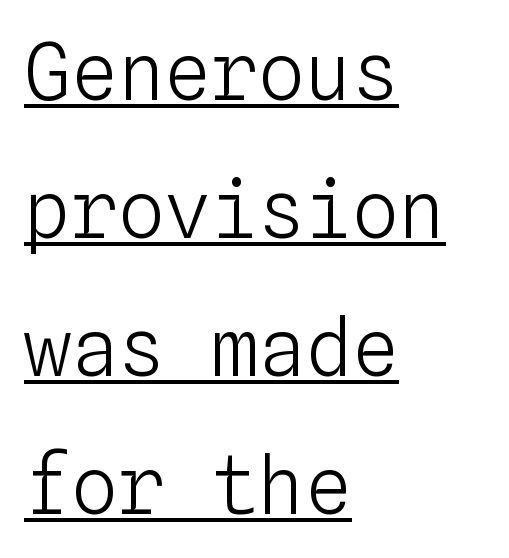
The image shows 78 px light type, upright, monospaced; set left-aligned, line spacing 1.77x, normal letter spacing, underlined; low stroke contrast and a medium x-height.
